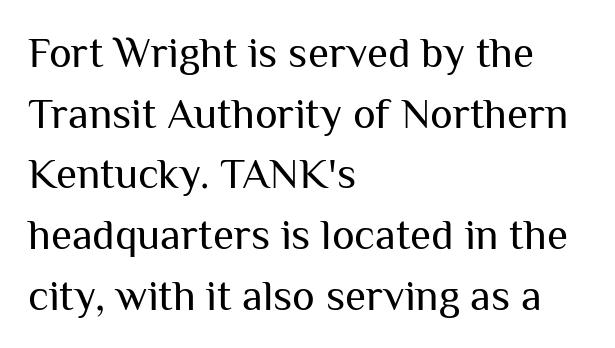
Q: Is the text bold? A: No.
Q: Is the text italic (slanted)? A: No, it is upright.
Q: Is the typeface a serif or a sans-serif typeface? A: Sans-serif.
Q: Is the text underlined? A: No.
Q: How is the paragraph aligned? A: Left-aligned.
Q: Is the spacing between letters normal or unusually wide? A: Normal.
Q: Is the spacing between lines tight, normal or loose? A: Normal.
Q: Width (condensed, normal, or wide)? A: Normal.
Q: Stroke contrast? A: Medium.
Q: x-height? A: Medium.
Q: Monospaced? A: No.
